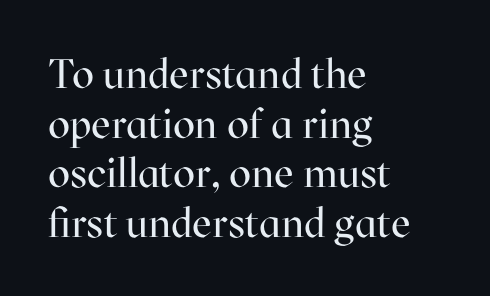
Q: Is the text bold? A: No.
Q: Is the text italic (slanted)? A: No, it is upright.
Q: Is the typeface a serif or a sans-serif typeface? A: Serif.
Q: Is the text underlined? A: No.
Q: How is the paragraph aligned? A: Left-aligned.
Q: Is the spacing between letters normal or unusually wide? A: Normal.
Q: Width (condensed, normal, or wide)? A: Normal.
Q: Stroke contrast? A: High.
Q: x-height? A: Medium.
Q: Monospaced? A: No.
